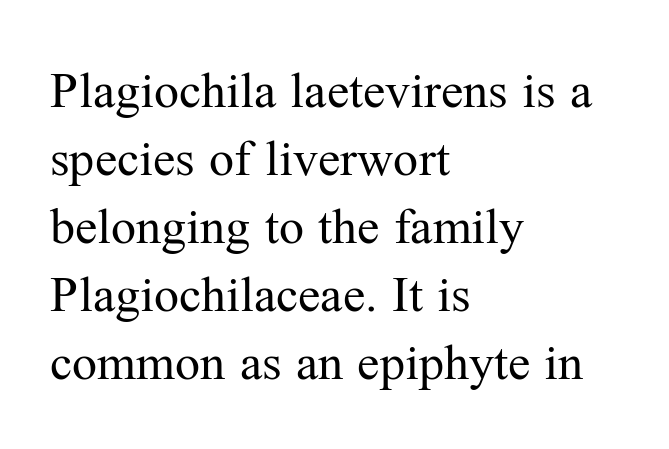
The image shows 50 px regular-weight serif type, upright; set left-aligned, normal line spacing (1.36x), normal letter spacing, not underlined; medium stroke contrast and a medium x-height.
